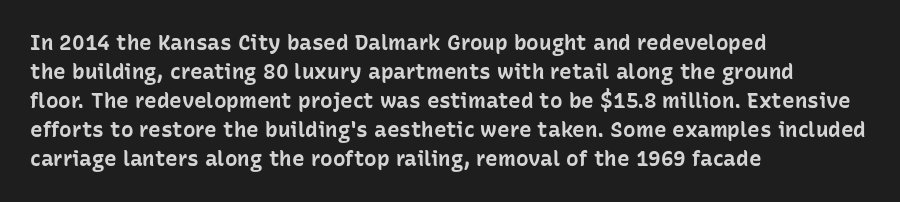
The lines are quadded left. These lines keep a tight, regular rhythm from letter to letter. The gap between lines stays unmarked. It's the straight-up-and-down kind of type. The rendering uses a moderate line-height, typical for paragraphs. Pretty heavy lettering here — definitely bold.
